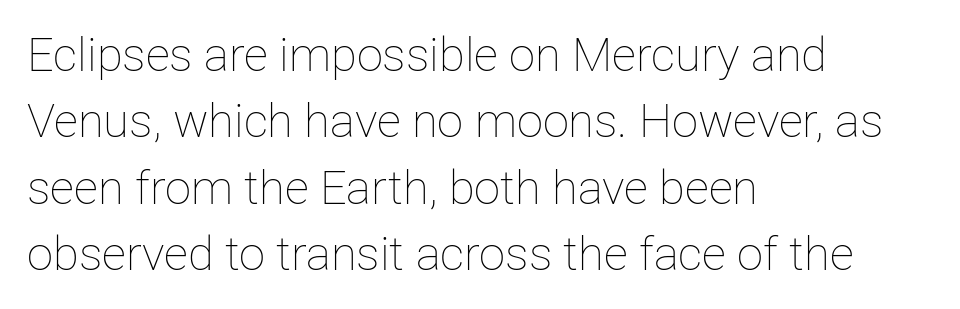
Q: Is the text bold? A: No.
Q: Is the text italic (slanted)? A: No, it is upright.
Q: Is the text underlined? A: No.
Q: How is the paragraph aligned? A: Left-aligned.
Q: Is the spacing between letters normal or unusually wide? A: Normal.
Q: Is the spacing between lines tight, normal or loose? A: Normal.
Q: Width (condensed, normal, or wide)? A: Normal.
Q: Stroke contrast? A: Low.
Q: x-height? A: Medium.
Q: Monospaced? A: No.
